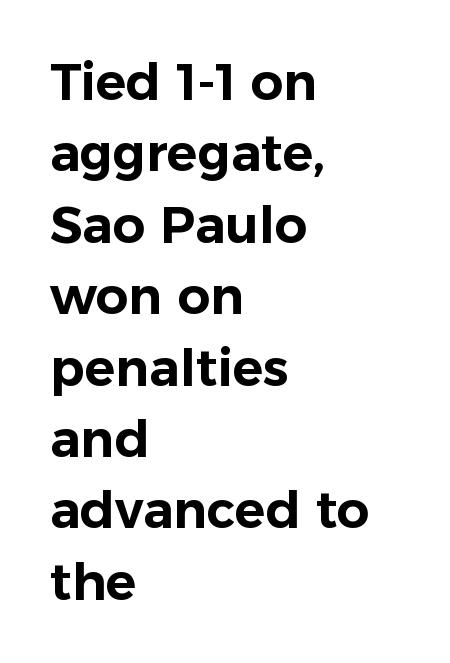
Q: Is the text italic (slanted)? A: No, it is upright.
Q: Is the typeface a serif or a sans-serif typeface? A: Sans-serif.
Q: Is the text underlined? A: No.
Q: How is the paragraph aligned? A: Left-aligned.
Q: Is the spacing between letters normal or unusually wide? A: Normal.
Q: Is the spacing between lines tight, normal or loose? A: Normal.
Q: Width (condensed, normal, or wide)? A: Normal.
Q: Stroke contrast? A: Low.
Q: x-height? A: Medium.
Q: Monospaced? A: No.
